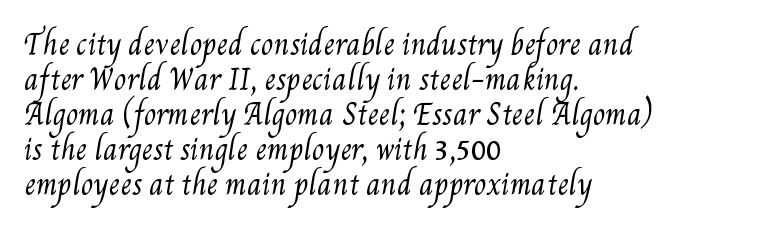
{"bold": "no", "weight": "regular", "width": "condensed", "stroke_contrast": "medium", "x_height": "small", "monospaced": "no", "underline": "no", "align": "left", "line_spacing": "normal", "line_spacing_ratio": 1.25, "letter_spacing": "normal", "letter_spacing_em": 0.0, "glyph_px": 28}
